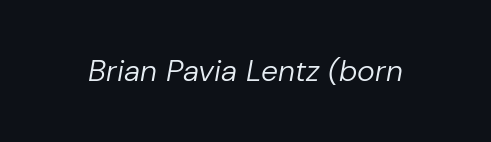
The image shows 30 px regular-weight type, italic (leaning right); set normal letter spacing, not underlined; low stroke contrast and a medium x-height.
